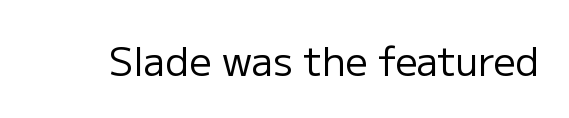
{"serif": "no", "italic": "no", "bold": "no", "weight": "regular", "width": "normal", "stroke_contrast": "low", "x_height": "medium", "monospaced": "no", "underline": "no", "letter_spacing": "normal", "letter_spacing_em": 0.0, "glyph_px": 39}
